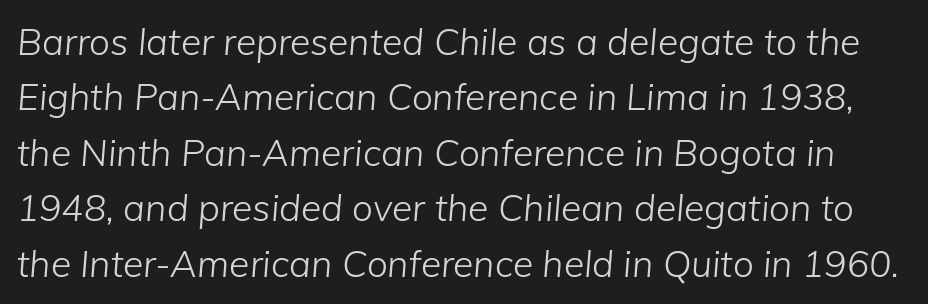
The image shows 37 px light type, italic (leaning right); set normal line spacing (1.5x), normal letter spacing, not underlined; low stroke contrast and a medium x-height.
